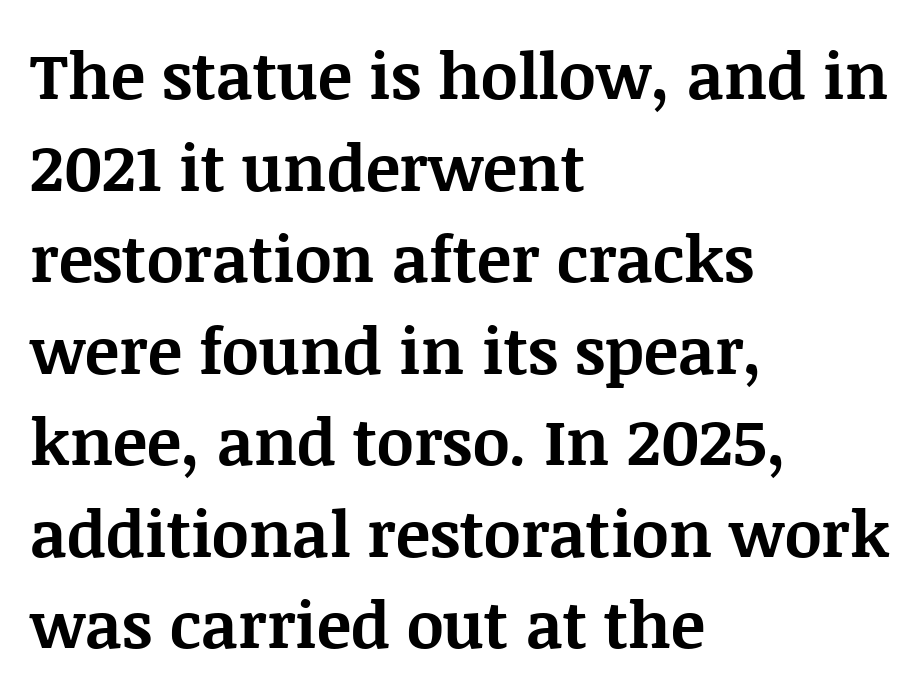
Q: Is the text bold? A: Yes.
Q: Is the text italic (slanted)? A: No, it is upright.
Q: Is the typeface a serif or a sans-serif typeface? A: Serif.
Q: Is the text underlined? A: No.
Q: How is the paragraph aligned? A: Left-aligned.
Q: Is the spacing between letters normal or unusually wide? A: Normal.
Q: Is the spacing between lines tight, normal or loose? A: Normal.
Q: Width (condensed, normal, or wide)? A: Normal.
Q: Stroke contrast? A: Medium.
Q: x-height? A: Large.
Q: Monospaced? A: No.
